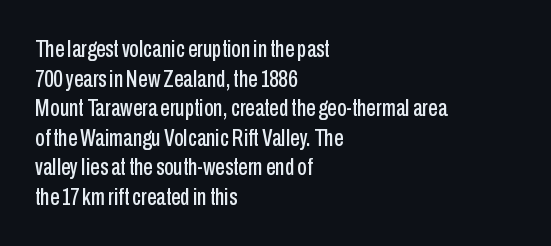
Q: Is the text italic (slanted)? A: No, it is upright.
Q: Is the text underlined? A: No.
Q: How is the paragraph aligned? A: Left-aligned.
Q: Is the spacing between letters normal or unusually wide? A: Normal.
